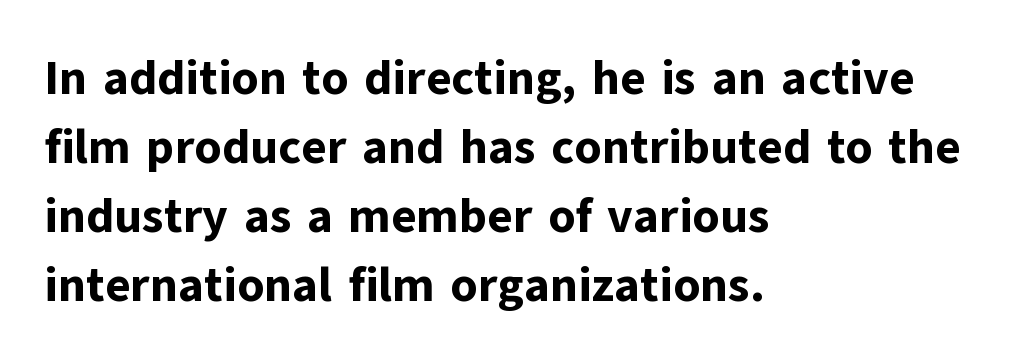
The image shows 48 px bold sans-serif type, upright; set left-aligned, normal line spacing (1.44x), normal letter spacing, not underlined; low stroke contrast and a medium x-height.
